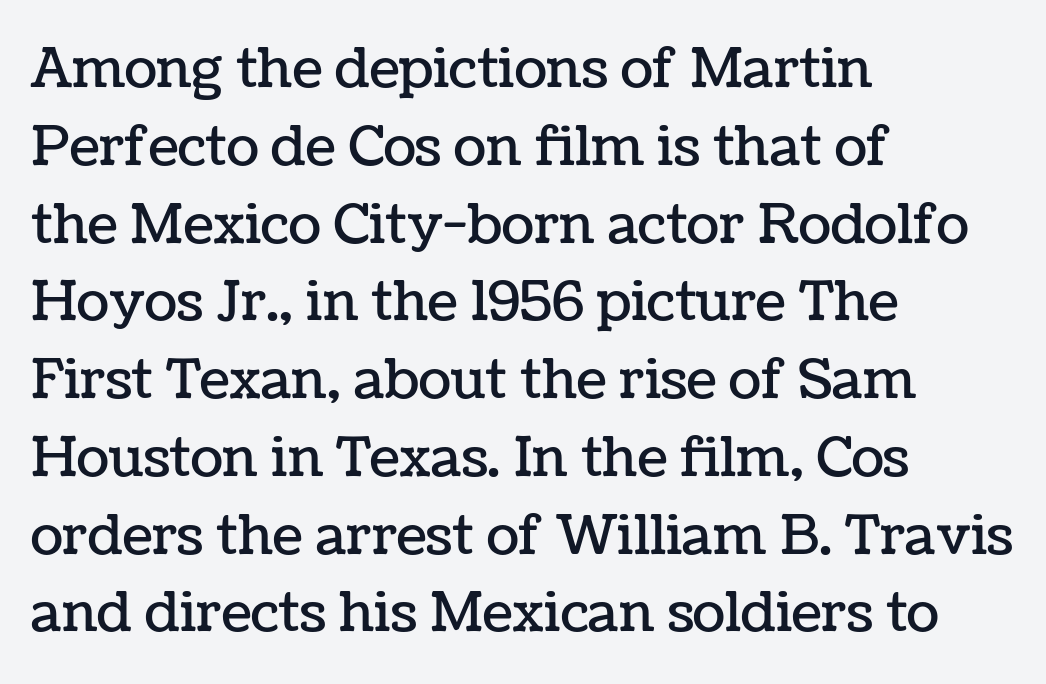
{"italic": "no", "width": "normal", "stroke_contrast": "low", "x_height": "medium", "monospaced": "no", "underline": "no", "align": "left", "line_spacing": "normal", "line_spacing_ratio": 1.44, "letter_spacing": "normal", "letter_spacing_em": 0.0, "glyph_px": 54}
